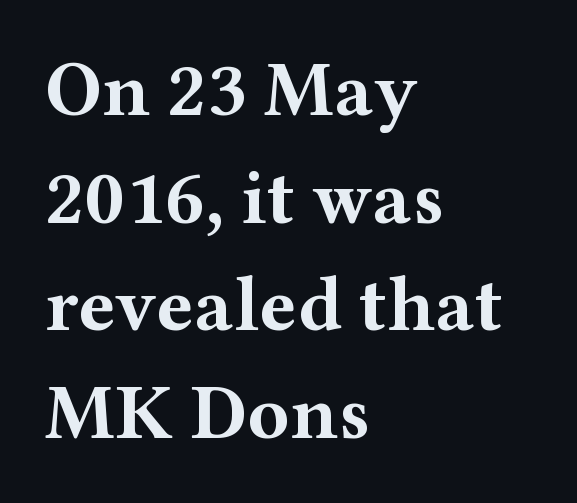
Q: Is the text bold? A: Yes.
Q: Is the text italic (slanted)? A: No, it is upright.
Q: Is the typeface a serif or a sans-serif typeface? A: Serif.
Q: Is the text underlined? A: No.
Q: How is the paragraph aligned? A: Left-aligned.
Q: Is the spacing between letters normal or unusually wide? A: Normal.
Q: Is the spacing between lines tight, normal or loose? A: Normal.
Q: Width (condensed, normal, or wide)? A: Wide.
Q: Stroke contrast? A: Medium.
Q: x-height? A: Medium.
Q: Monospaced? A: No.
